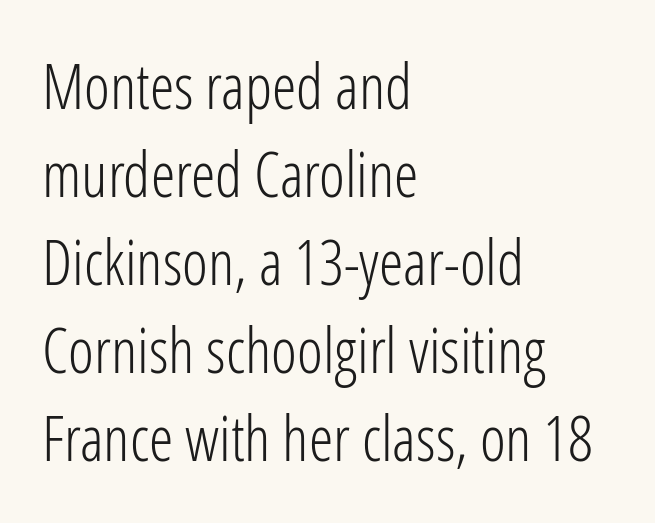
The image shows 62 px light, condensed sans-serif type, upright; set left-aligned, normal line spacing (1.42x), normal letter spacing, not underlined; low stroke contrast and a medium x-height.
